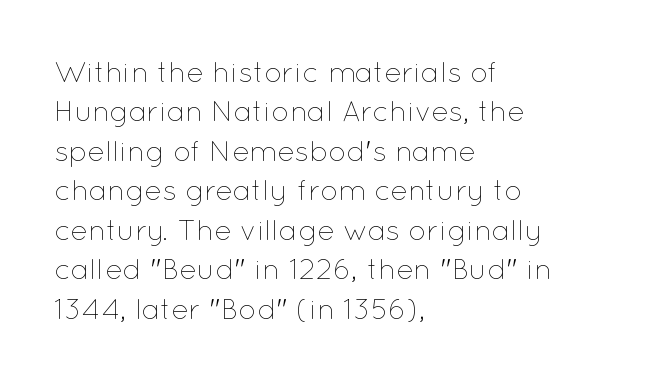
Varying glyph widths throughout — classic text-font behaviour. A clean baseline with only descenders dipping below it. The letterforms sit at book weight or below. The ragged edge is on the right, which tells us the setting is flush left. The line texture is even and compact thanks to regular tracking.
